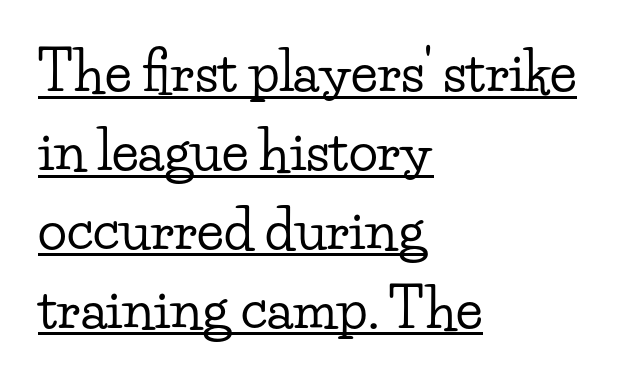
Q: Is the text italic (slanted)? A: No, it is upright.
Q: Is the typeface a serif or a sans-serif typeface? A: Serif.
Q: Is the text underlined? A: Yes.
Q: How is the paragraph aligned? A: Left-aligned.
Q: Is the spacing between letters normal or unusually wide? A: Normal.
Q: Is the spacing between lines tight, normal or loose? A: Normal.
Q: Width (condensed, normal, or wide)? A: Wide.
Q: Stroke contrast? A: Low.
Q: x-height? A: Small.
Q: Monospaced? A: No.
